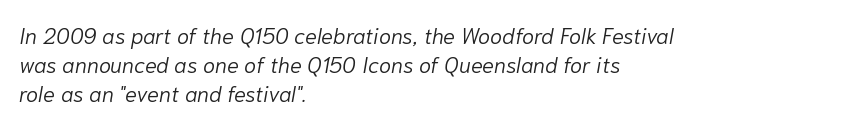
{"italic": "yes", "lean": "right", "slant_degrees": 10, "bold": "no", "underline": "no", "align": "left", "line_spacing": "normal", "line_spacing_ratio": 1.31, "letter_spacing": "normal", "letter_spacing_em": 0.0, "glyph_px": 22}
